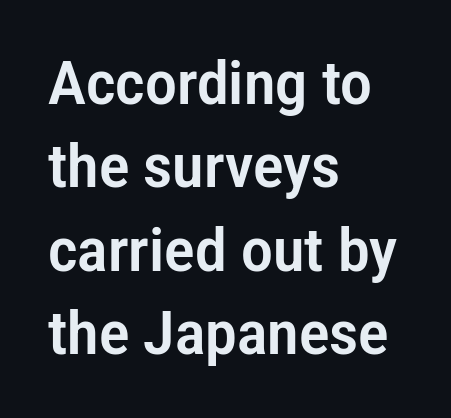
The image shows 60 px condensed sans-serif type, upright; set left-aligned, normal line spacing (1.39x), normal letter spacing, not underlined; low stroke contrast and a medium x-height.
